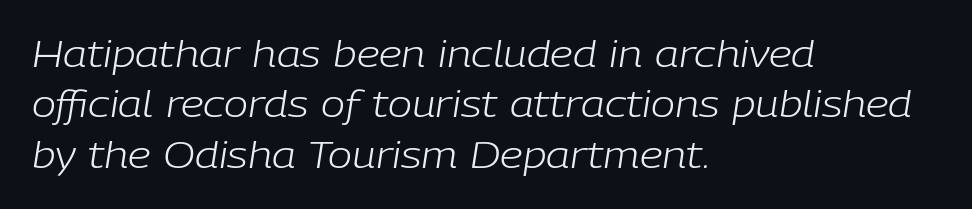
You could not count columns in this text — the font is proportionally spaced. The lettering tilts uniformly, giving the passage an italic look. Rows of type keep a routine distance in the vertical direction. Caption: multi-line text, flush left, ragged right.
